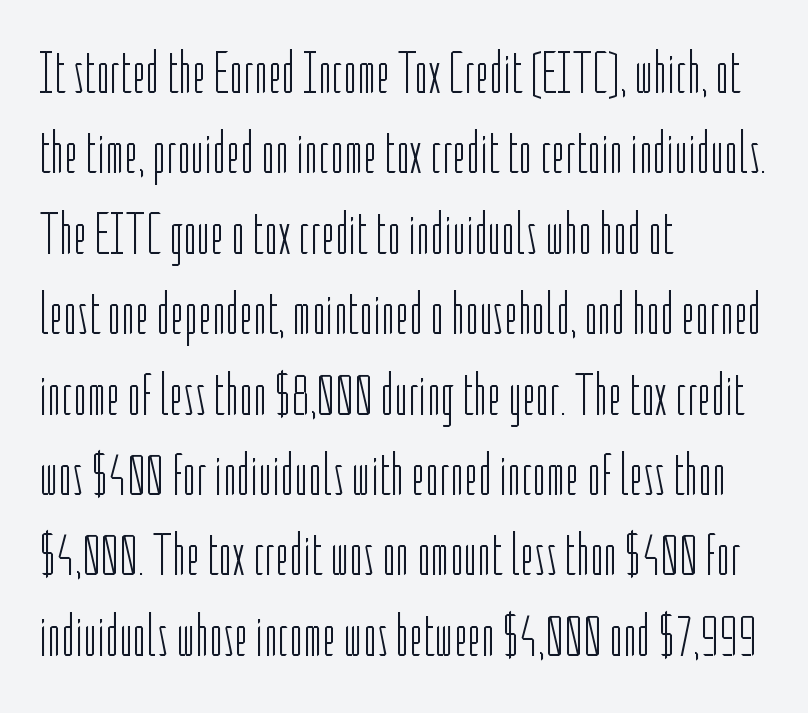
The image shows 60 px light, condensed sans-serif type, upright; set left-aligned, normal line spacing (1.34x), normal letter spacing, not underlined; low stroke contrast and a medium x-height.
